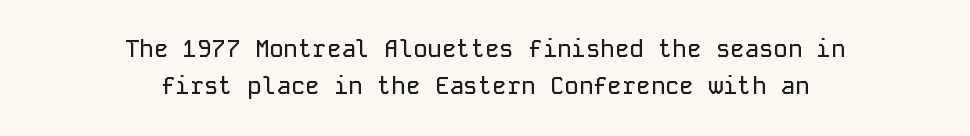
The rag falls on both sides of this text block equally. Successive baselines arrive at the customary interval. The strip under each line holds only bare page. The passage shown has conventional tracking throughout. Style check: upright.
